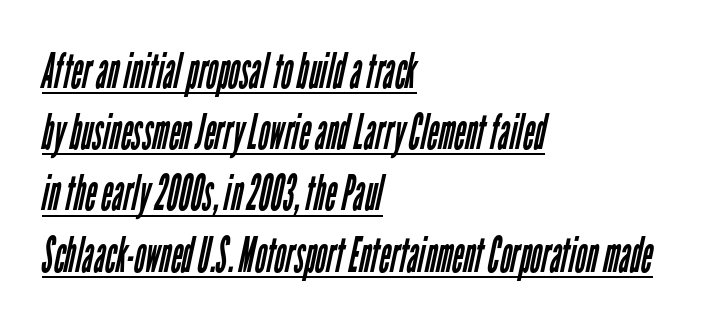
Q: Is the text bold? A: No.
Q: Is the typeface a serif or a sans-serif typeface? A: Sans-serif.
Q: Is the text underlined? A: Yes.
Q: How is the paragraph aligned? A: Left-aligned.
Q: Is the spacing between letters normal or unusually wide? A: Normal.
Q: Is the spacing between lines tight, normal or loose? A: Normal.
Q: Width (condensed, normal, or wide)? A: Condensed.
Q: Stroke contrast? A: Low.
Q: x-height? A: Medium.
Q: Monospaced? A: No.
